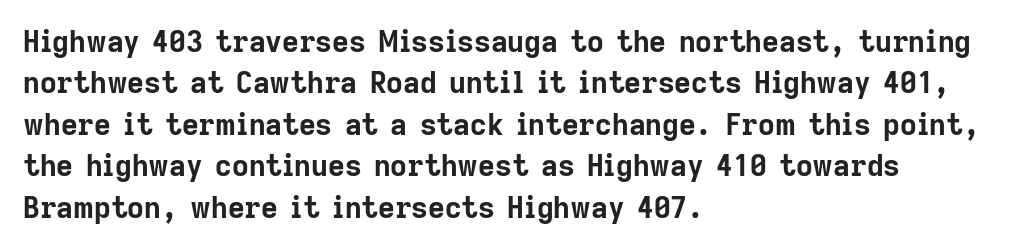
Q: Is the text bold? A: Yes.
Q: Is the text italic (slanted)? A: No, it is upright.
Q: Is the typeface a serif or a sans-serif typeface? A: Sans-serif.
Q: Is the text underlined? A: No.
Q: How is the paragraph aligned? A: Left-aligned.
Q: Is the spacing between letters normal or unusually wide? A: Normal.
Q: Is the spacing between lines tight, normal or loose? A: Normal.
Q: Width (condensed, normal, or wide)? A: Normal.
Q: Stroke contrast? A: Low.
Q: x-height? A: Medium.
Q: Monospaced? A: No.
